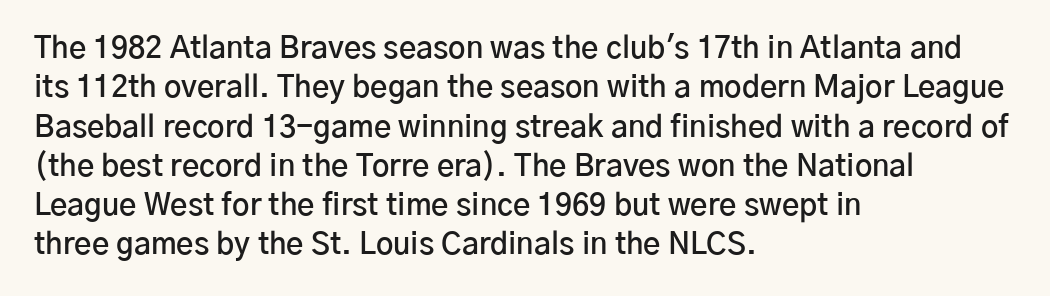
The image shows 30 px semibold sans-serif type, upright; set left-aligned, normal line spacing (1.31x), normal letter spacing, not underlined; low stroke contrast and a medium x-height.
